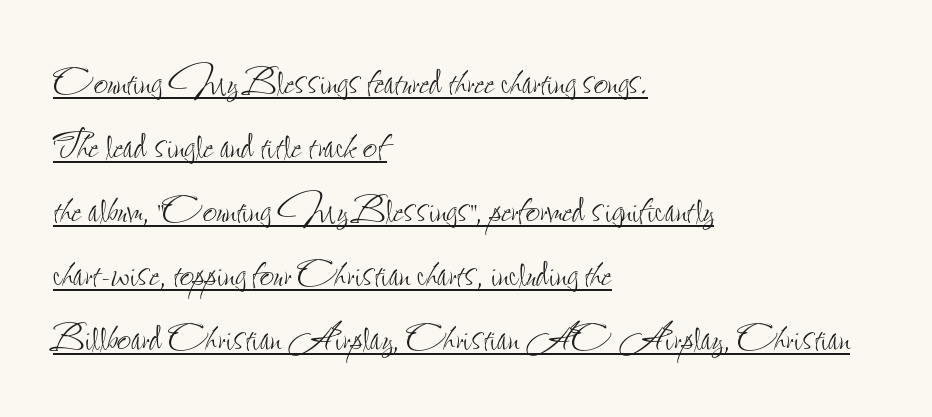
The image shows 50 px thin, condensed type; set left-aligned, normal line spacing (1.28x), normal letter spacing, underlined; low stroke contrast and a small x-height.
